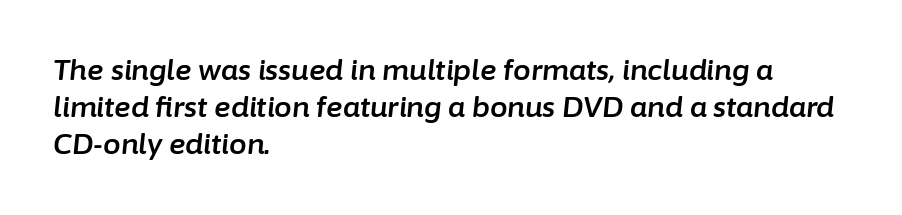
Q: Is the text italic (slanted)? A: Yes, it leans right by about 6 degrees.
Q: Is the text underlined? A: No.
Q: How is the paragraph aligned? A: Left-aligned.
Q: Is the spacing between letters normal or unusually wide? A: Normal.
Q: Is the spacing between lines tight, normal or loose? A: Normal.
Q: Width (condensed, normal, or wide)? A: Normal.
Q: Stroke contrast? A: Low.
Q: x-height? A: Medium.
Q: Monospaced? A: No.
